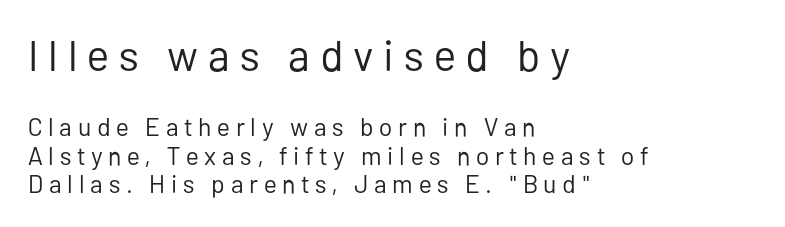
{"serif": "no", "italic": "no", "bold": "no", "weight": "regular", "width": "normal", "stroke_contrast": "low", "x_height": "medium", "monospaced": "no", "underline": "no", "align": "left", "line_spacing": "tight", "line_spacing_ratio": 1.14, "letter_spacing": "wide", "letter_spacing_em": 0.23, "larger_block": "first", "size_ratio": 1.72, "glyph_px": 43}
